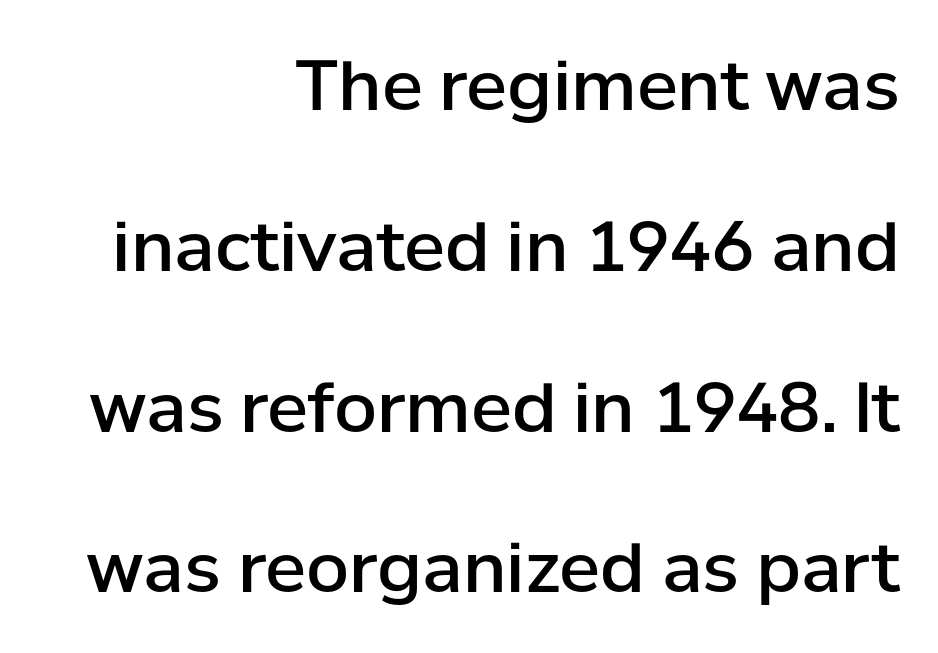
The image shows 69 px semibold sans-serif type, upright; set right-aligned, loose line spacing (2.33x), normal letter spacing, not underlined; low stroke contrast and a medium x-height.
